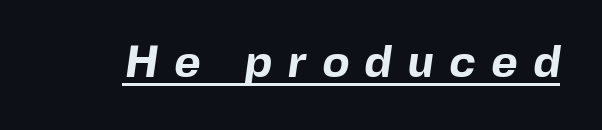
The image shows 45 px bold sans-serif type; set unusually wide letter spacing (+0.35 em), underlined; a medium x-height.
